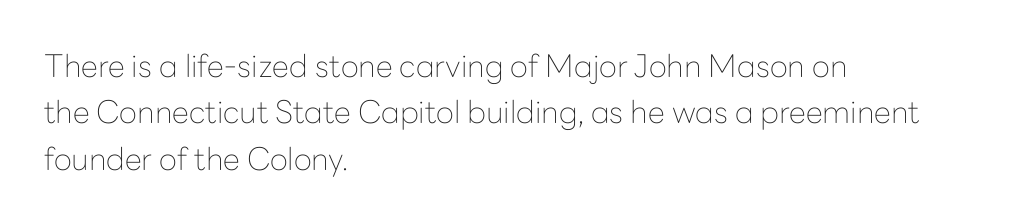
The image shows 31 px thin sans-serif type, upright; set left-aligned, normal line spacing (1.5x), normal letter spacing, not underlined; low stroke contrast and a medium x-height.
